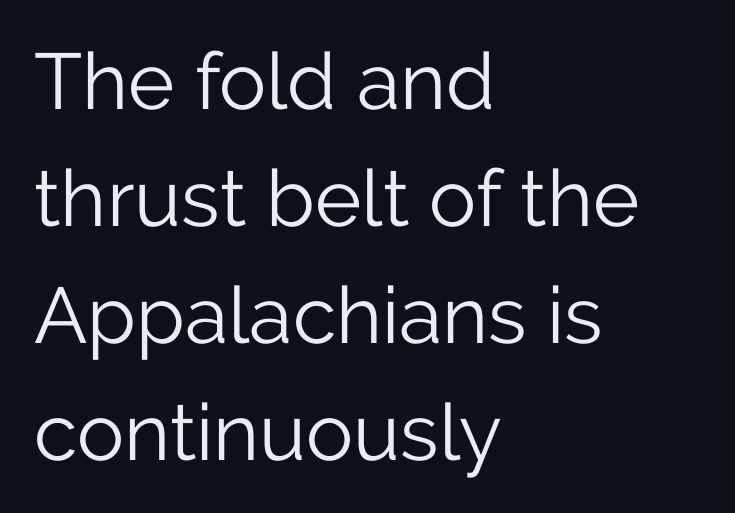
Q: Is the text bold? A: No.
Q: Is the text italic (slanted)? A: No, it is upright.
Q: Is the typeface a serif or a sans-serif typeface? A: Sans-serif.
Q: Is the text underlined? A: No.
Q: How is the paragraph aligned? A: Left-aligned.
Q: Is the spacing between letters normal or unusually wide? A: Normal.
Q: Is the spacing between lines tight, normal or loose? A: Normal.
Q: Width (condensed, normal, or wide)? A: Normal.
Q: Stroke contrast? A: Low.
Q: x-height? A: Medium.
Q: Monospaced? A: No.
